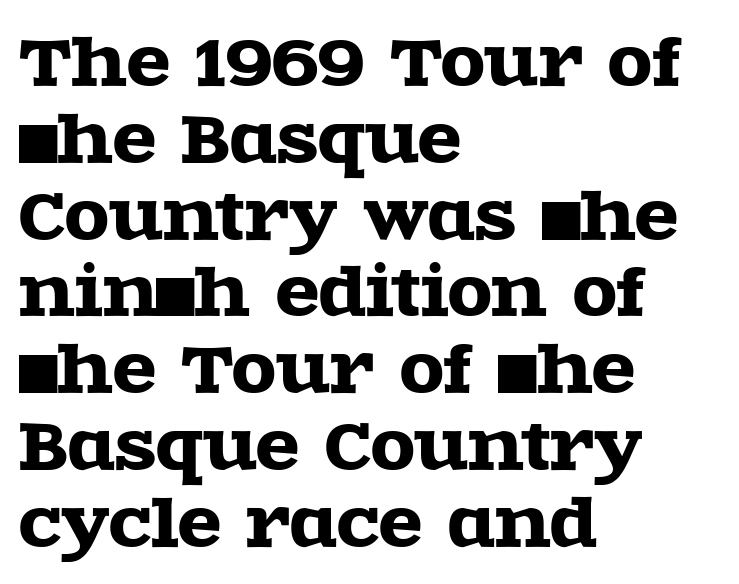
{"serif": "yes", "italic": "no", "width": "wide", "x_height": "large", "monospaced": "no", "underline": "no", "align": "left", "line_spacing_ratio": 1.2, "letter_spacing": "normal", "letter_spacing_em": 0.0, "glyph_px": 64}
